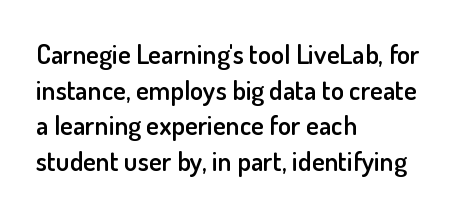
Q: Is the text bold? A: Semi-bold.
Q: Is the text italic (slanted)? A: No, it is upright.
Q: Is the text underlined? A: No.
Q: How is the paragraph aligned? A: Left-aligned.
Q: Is the spacing between letters normal or unusually wide? A: Normal.
Q: Is the spacing between lines tight, normal or loose? A: Normal.
